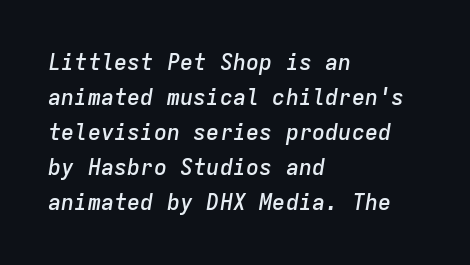
Q: Is the text bold? A: Semi-bold.
Q: Is the text italic (slanted)? A: Yes, it leans right by about 9 degrees.
Q: Is the text underlined? A: No.
Q: How is the paragraph aligned? A: Left-aligned.
Q: Is the spacing between letters normal or unusually wide? A: Normal.
Q: Is the spacing between lines tight, normal or loose? A: Normal.
